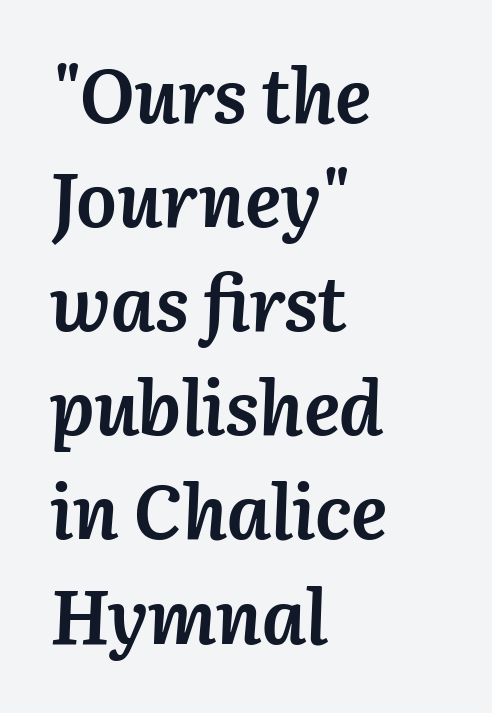
Where is the straight margin? On the left. Line spacing here is normal. You could call the tracking neutral — neither tight nor loose. Underline: absent. A full-strength bold gives these letters their thick strokes.
